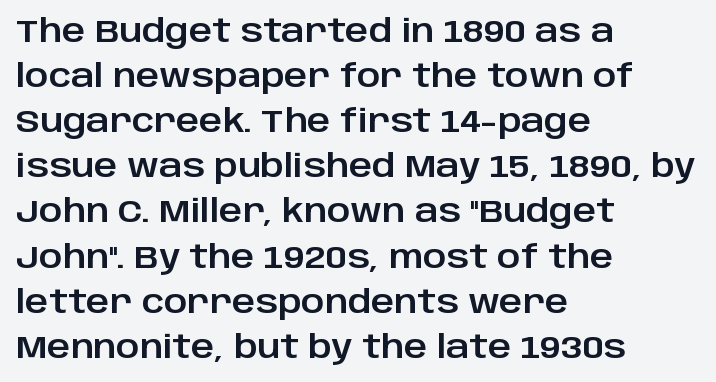
The image shows 32 px sans-serif type, upright; set left-aligned, normal line spacing (1.41x), normal letter spacing, not underlined; low stroke contrast and a large x-height.
